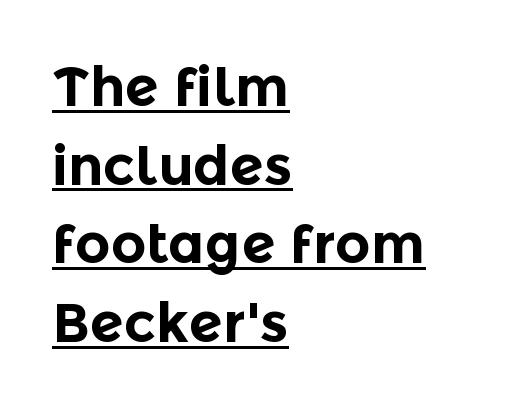
How would I describe the line gaps? Plain and ordinary. Grotesque or geometric, the face here clearly has no serifs. Look at the tracking — it's just the regular setting, nothing added. The words here are underlined.
